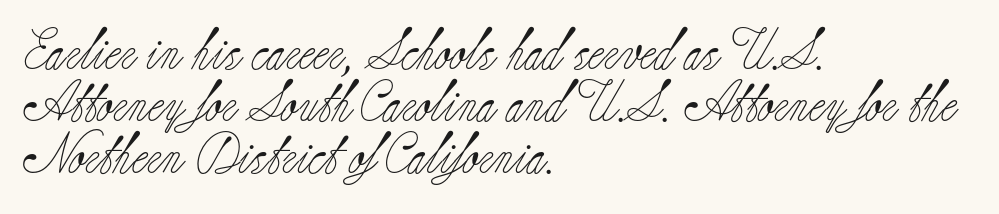
Q: Is the text bold? A: No.
Q: Is the text italic (slanted)? A: Yes.
Q: Is the typeface a serif or a sans-serif typeface? A: Serif.
Q: Is the text underlined? A: No.
Q: How is the paragraph aligned? A: Left-aligned.
Q: Is the spacing between letters normal or unusually wide? A: Normal.
Q: Is the spacing between lines tight, normal or loose? A: Normal.
Q: Width (condensed, normal, or wide)? A: Normal.
Q: Stroke contrast? A: Low.
Q: x-height? A: Small.
Q: Monospaced? A: No.
